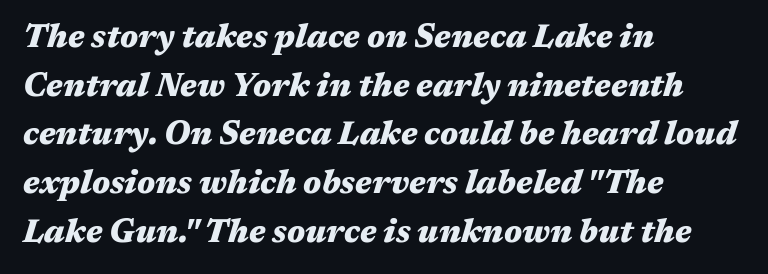
{"italic": "yes", "lean": "right", "slant_degrees": 17, "bold": "yes", "weight": "heavy", "width": "wide", "stroke_contrast": "medium", "x_height": "medium", "monospaced": "no", "underline": "no", "align": "left", "line_spacing": "normal", "line_spacing_ratio": 1.52, "letter_spacing": "normal", "letter_spacing_em": 0.0, "glyph_px": 32}
